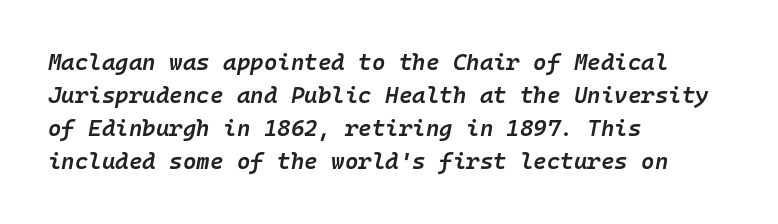
The image shows 23 px text type, italic (leaning right); set left-aligned, normal line spacing (1.44x), normal letter spacing, not underlined.
